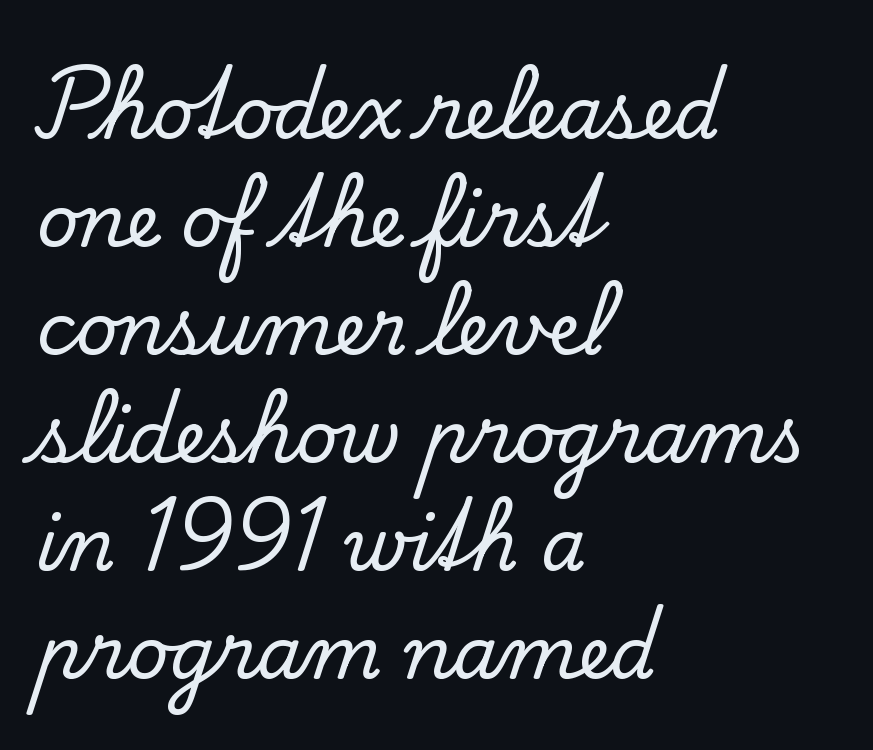
Q: Is the text italic (slanted)? A: Yes.
Q: Is the typeface a serif or a sans-serif typeface? A: Serif.
Q: Is the text underlined? A: No.
Q: How is the paragraph aligned? A: Left-aligned.
Q: Is the spacing between letters normal or unusually wide? A: Normal.
Q: Is the spacing between lines tight, normal or loose? A: Normal.
Q: Width (condensed, normal, or wide)? A: Normal.
Q: Stroke contrast? A: Low.
Q: x-height? A: Small.
Q: Monospaced? A: No.
